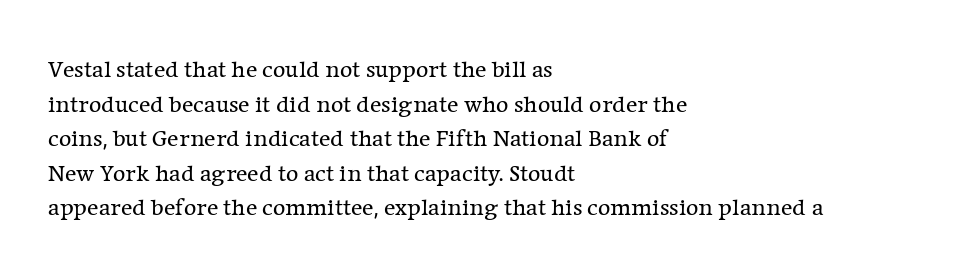
Regarding leading, the lines here are spaced in the standard way. The letters look calm and open, with moderate or lighter stems. Layout note: lines flush left. The rendering keeps characters at their native spacing. The lettering stays uniformly vertical, giving the passage a roman look. Underline: absent.
